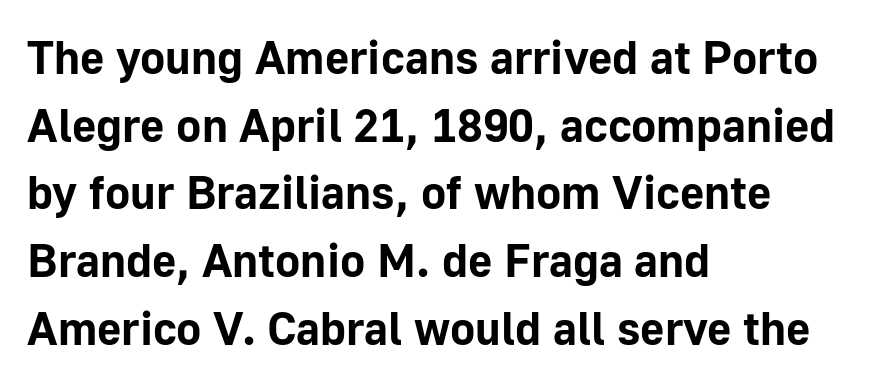
{"serif": "no", "italic": "no", "bold": "yes", "weight": "bold", "width": "normal", "stroke_contrast": "low", "x_height": "medium", "monospaced": "no", "underline": "no", "align": "left", "line_spacing": "normal", "line_spacing_ratio": 1.44, "letter_spacing": "normal", "letter_spacing_em": 0.0, "glyph_px": 47}
